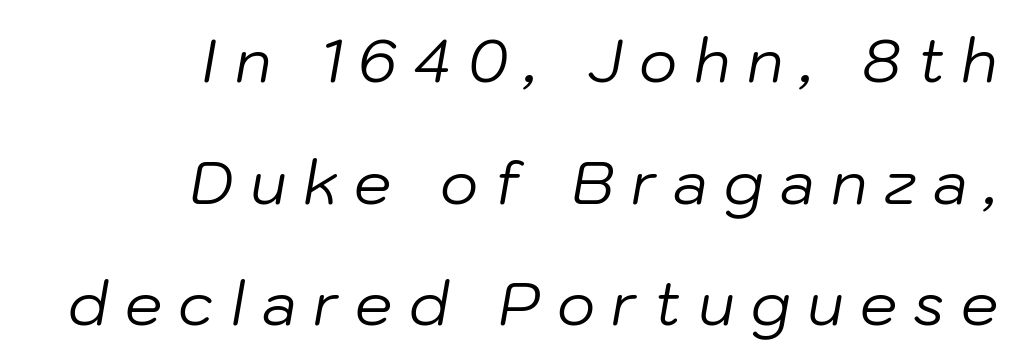
{"italic": "yes", "lean": "right", "slant_degrees": 10, "bold": "no", "weight": "regular", "width": "normal", "stroke_contrast": "low", "x_height": "medium", "monospaced": "no", "underline": "no", "align": "right", "line_spacing": "loose", "line_spacing_ratio": 2.06, "letter_spacing": "wide", "letter_spacing_em": 0.28, "glyph_px": 59}
